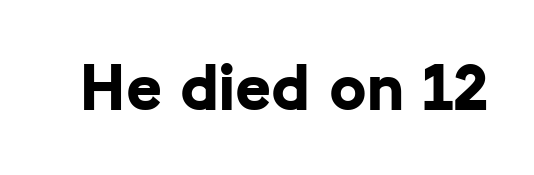
The image shows 68 px bold sans-serif type, upright; set normal letter spacing, not underlined; low stroke contrast and a medium x-height.
